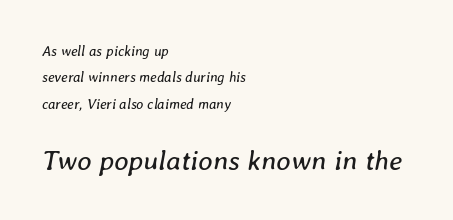
The image shows 28 px regular-weight type, italic (leaning right); set left-aligned, line spacing 1.88x, normal letter spacing, not underlined; the second (bottom) block is 2.0x larger; low stroke contrast and a medium x-height.
